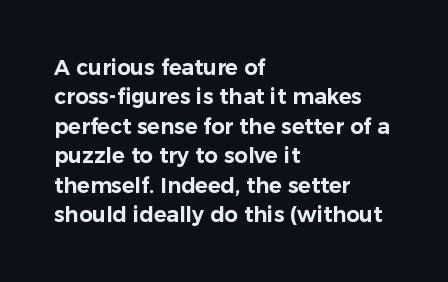
If you drew a ruler down the left edge, every line would touch it. The foot of each line stays bare and open. What's the leading like? Ordinary, nothing unusual. The axis of the letterforms is exactly vertical. Observe the ordinary spacing: letters are neighbours, not strangers.
